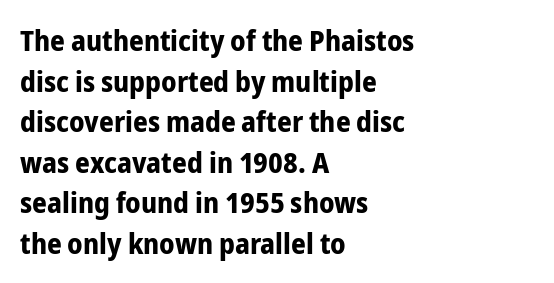
Q: Is the text bold? A: Yes.
Q: Is the text italic (slanted)? A: No, it is upright.
Q: Is the typeface a serif or a sans-serif typeface? A: Sans-serif.
Q: Is the text underlined? A: No.
Q: How is the paragraph aligned? A: Left-aligned.
Q: Is the spacing between letters normal or unusually wide? A: Normal.
Q: Is the spacing between lines tight, normal or loose? A: Normal.
Q: Width (condensed, normal, or wide)? A: Condensed.
Q: Stroke contrast? A: Low.
Q: x-height? A: Medium.
Q: Monospaced? A: No.
